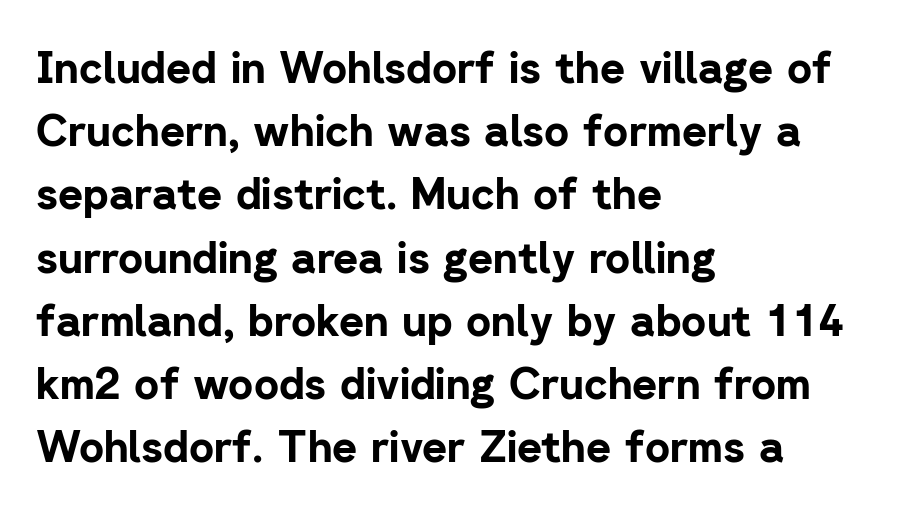
The image shows 43 px bold sans-serif type, upright; set left-aligned, normal line spacing (1.47x), normal letter spacing, not underlined; low stroke contrast and a medium x-height.
